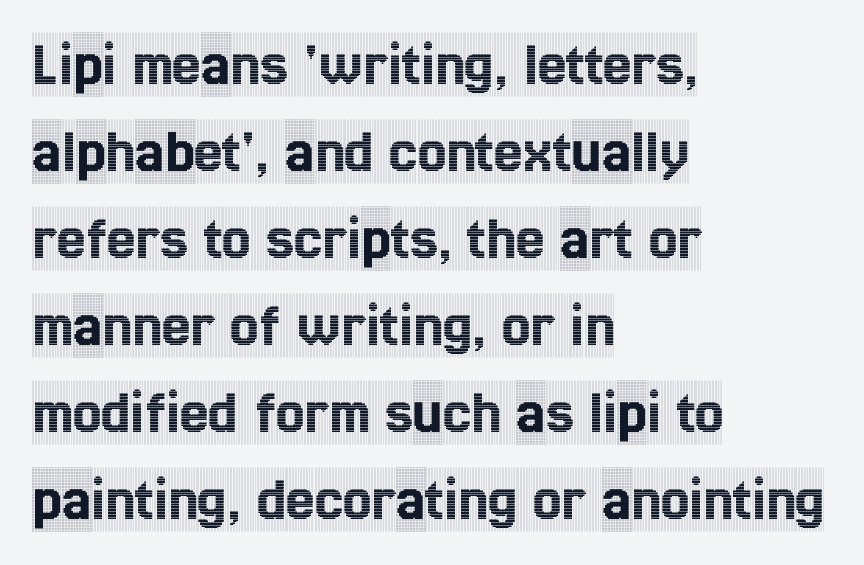
Standard letterfit; no display-style spreading of the glyphs. Unlike a clean sans, this face finishes its strokes with serifs. Spacing verdict: proportional, widths tailored to each character. In terms of posture, this sample is upright. Unmarked baselines from the first word to the last. Is there much room between lines? A standard amount, neither cramped nor airy.
